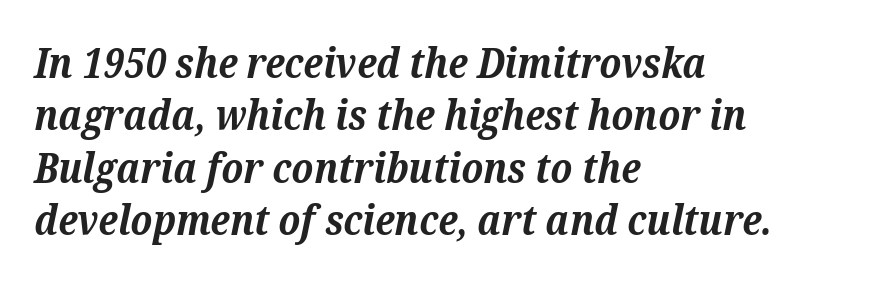
Q: Is the text bold? A: Yes.
Q: Is the text italic (slanted)? A: Yes, it leans right by about 12 degrees.
Q: Is the typeface a serif or a sans-serif typeface? A: Serif.
Q: Is the text underlined? A: No.
Q: How is the paragraph aligned? A: Left-aligned.
Q: Is the spacing between letters normal or unusually wide? A: Normal.
Q: Is the spacing between lines tight, normal or loose? A: Normal.
Q: Width (condensed, normal, or wide)? A: Normal.
Q: Stroke contrast? A: Medium.
Q: x-height? A: Medium.
Q: Monospaced? A: No.
